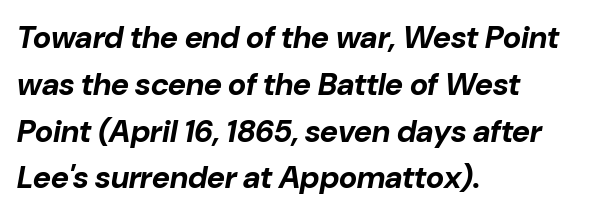
{"italic": "yes", "lean": "right", "slant_degrees": 10, "bold": "yes", "weight": "bold", "width": "normal", "stroke_contrast": "low", "x_height": "medium", "monospaced": "no", "underline": "no", "align": "left", "line_spacing": "normal", "line_spacing_ratio": 1.51, "letter_spacing": "normal", "letter_spacing_em": 0.0, "glyph_px": 31}
